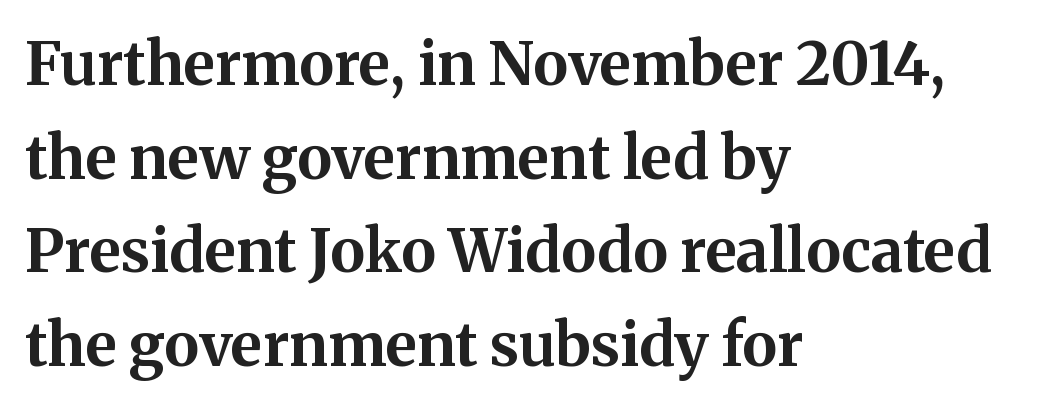
Honestly, the letter spacing is just normal — you wouldn't notice it. Visually the block forms a straight wall on the left and a jagged coastline on the right. The font's upright variant was chosen for this text. Normally led — the rows are evenly, conventionally spaced. Heft: maximum for text — a bold.
